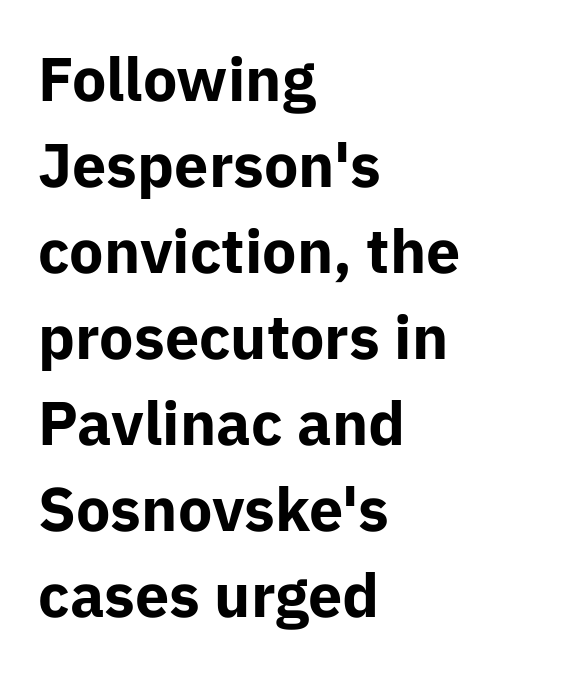
The image shows 61 px bold sans-serif type, upright; set left-aligned, normal line spacing (1.41x), normal letter spacing, not underlined; low stroke contrast and a medium x-height.
